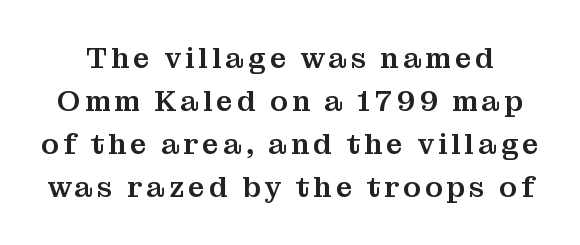
Q: Is the text italic (slanted)? A: No, it is upright.
Q: Is the typeface a serif or a sans-serif typeface? A: Serif.
Q: Is the text underlined? A: No.
Q: Is the spacing between lines tight, normal or loose? A: Normal.
Q: Width (condensed, normal, or wide)? A: Normal.
Q: Stroke contrast? A: Medium.
Q: x-height? A: Medium.
Q: Monospaced? A: No.
